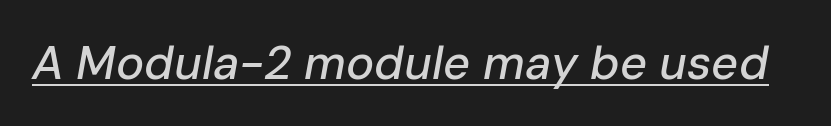
The image shows 47 px text type, italic (leaning right); set normal letter spacing, underlined; low stroke contrast and a medium x-height.
